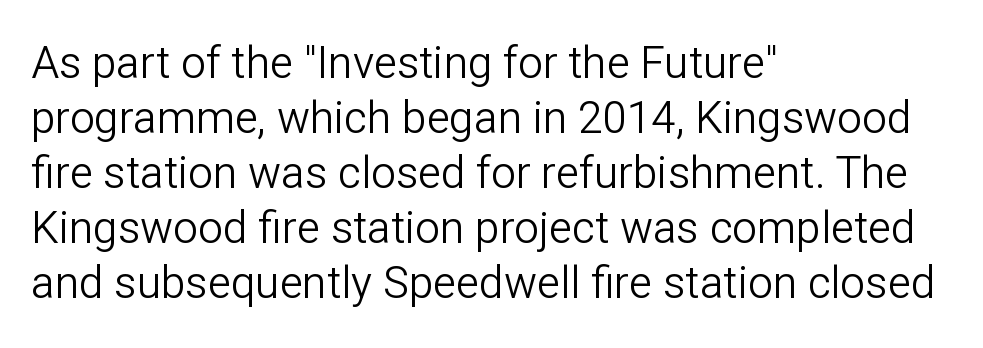
{"serif": "no", "italic": "no", "bold": "no", "weight": "light", "width": "normal", "stroke_contrast": "low", "x_height": "medium", "monospaced": "no", "underline": "no", "align": "left", "line_spacing": "normal", "line_spacing_ratio": 1.25, "letter_spacing": "normal", "letter_spacing_em": 0.0, "glyph_px": 44}
